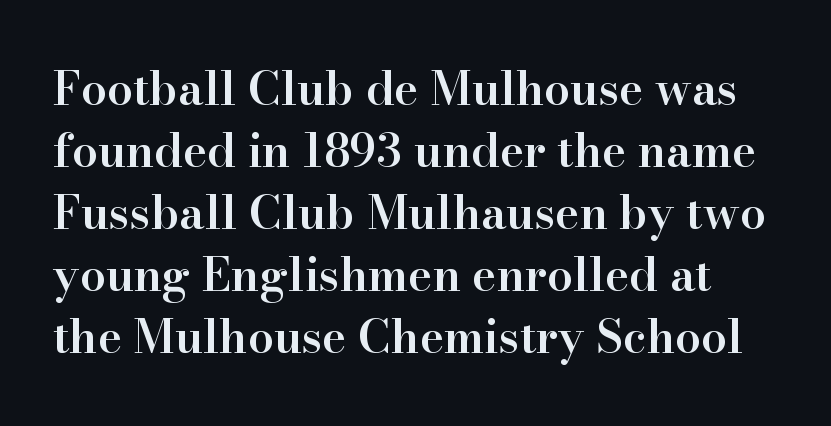
The image shows 46 px semibold serif type, upright; set normal line spacing (1.35x), normal letter spacing, not underlined; high stroke contrast and a small x-height.
